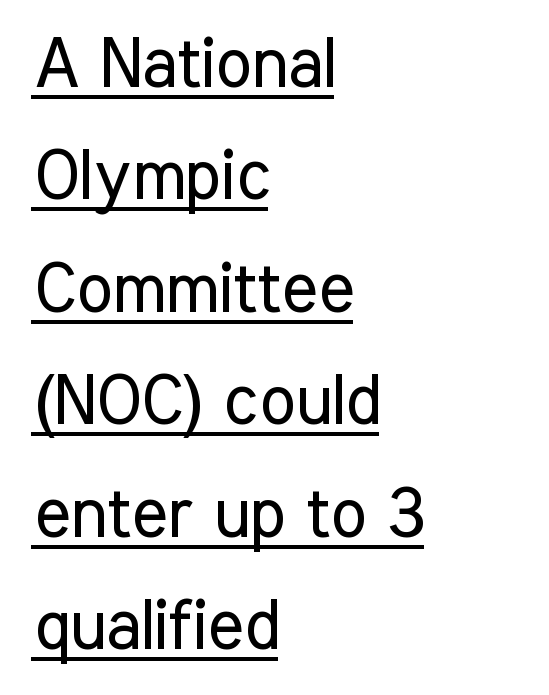
The image shows 69 px regular-weight, condensed sans-serif type, upright; set left-aligned, normal line spacing (1.63x), normal letter spacing, underlined; low stroke contrast and a medium x-height.
